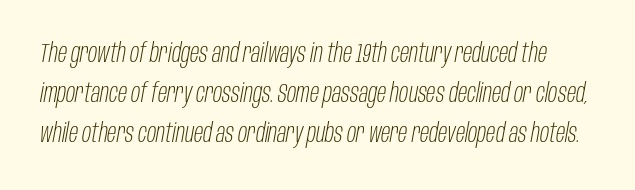
The image shows 27 px text type, italic (leaning right); set normal line spacing (1.49x), normal letter spacing, not underlined.
